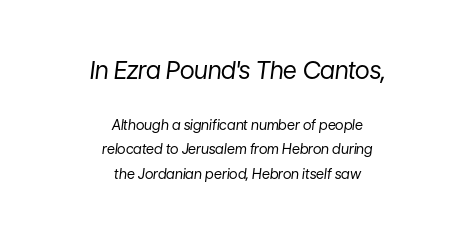
{"italic": "yes", "lean": "right", "slant_degrees": 7, "bold": "no", "underline": "no", "align": "center", "line_spacing_ratio": 1.74, "letter_spacing": "normal", "letter_spacing_em": 0.0, "larger_block": "first", "size_ratio": 1.71, "glyph_px": 24}
